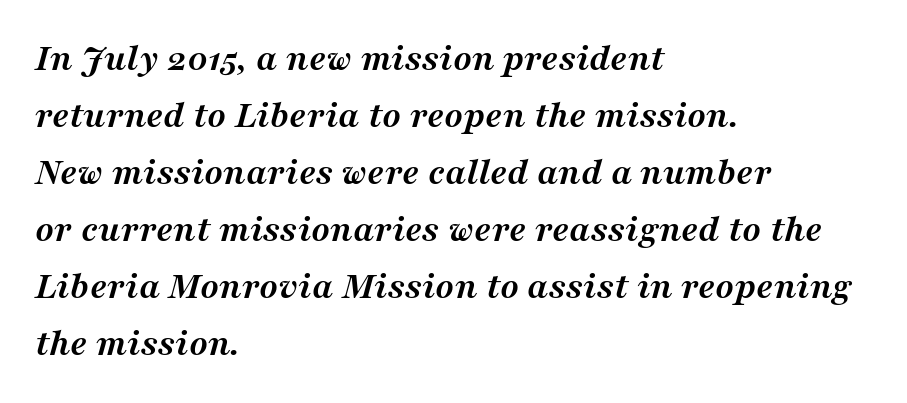
Descenders are the only things crossing below the line. Students, this is bold: see how much ink each stroke carries. The letters advance in unequal steps, a hallmark of proportional type. The horizontal fit of the characters is conventional and even. Visually the block forms a straight wall on the left and a jagged coastline on the right. The typography opts for an oblique posture over an upright one.
